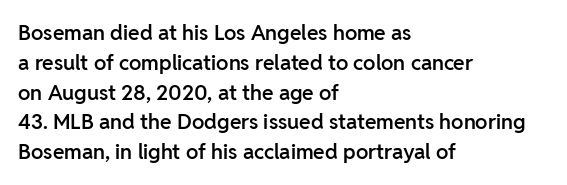
{"italic": "no", "bold": "semi", "underline": "no", "align": "left", "line_spacing": "normal", "line_spacing_ratio": 1.42, "letter_spacing": "normal", "letter_spacing_em": 0.0, "glyph_px": 21}
